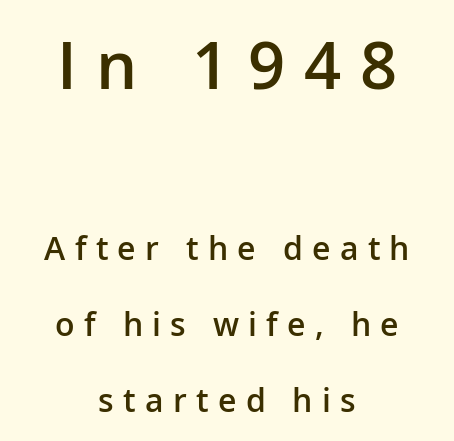
Q: Is the text bold? A: Semi-bold.
Q: Is the text italic (slanted)? A: No, it is upright.
Q: Is the typeface a serif or a sans-serif typeface? A: Sans-serif.
Q: Is the text underlined? A: No.
Q: How is the paragraph aligned? A: Centered.
Q: Is the spacing between letters normal or unusually wide? A: Unusually wide.
Q: Is the spacing between lines tight, normal or loose? A: Loose.
Q: Which block of text is set in a larger size, the first (top) or the second (bottom)? A: The first (top) one.
Q: Width (condensed, normal, or wide)? A: Normal.
Q: Stroke contrast? A: Low.
Q: x-height? A: Medium.
Q: Monospaced? A: No.
